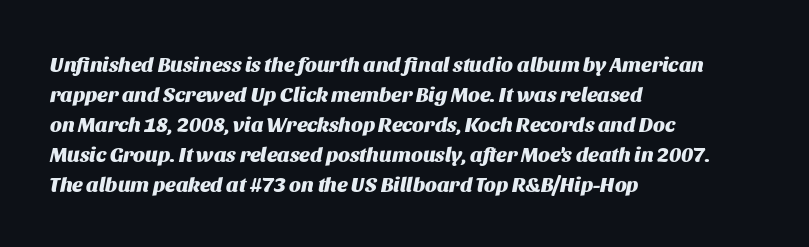
{"italic": "yes", "lean": "right", "slant_degrees": 11, "bold": "yes", "underline": "no", "align": "left", "line_spacing": "normal", "line_spacing_ratio": 1.43, "letter_spacing": "normal", "letter_spacing_em": 0.0, "glyph_px": 21}
